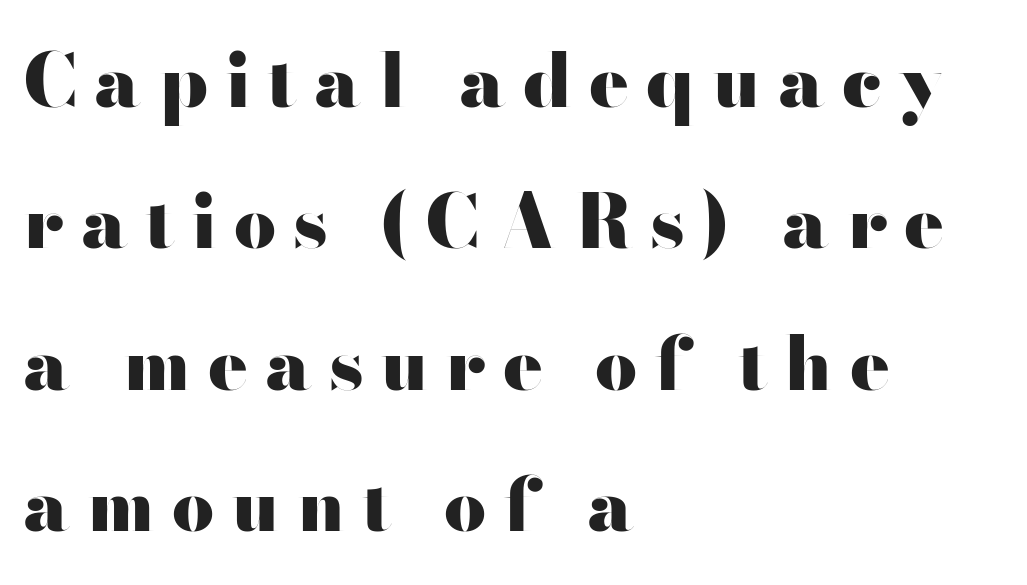
{"serif": "no", "italic": "no", "bold": "yes", "weight": "heavy", "width": "wide", "stroke_contrast": "high", "x_height": "small", "monospaced": "no", "underline": "no", "align": "left", "line_spacing": "loose", "line_spacing_ratio": 1.91, "letter_spacing": "wide", "letter_spacing_em": 0.23, "glyph_px": 74}
